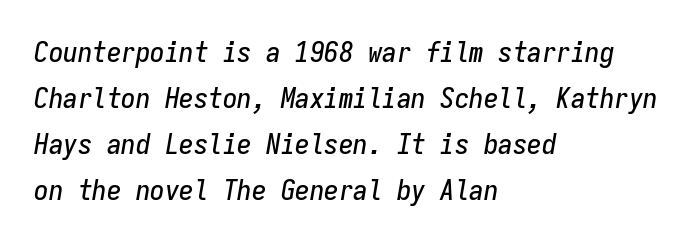
{"italic": "yes", "lean": "right", "slant_degrees": 9, "width": "condensed", "stroke_contrast": "low", "x_height": "medium", "monospaced": "yes", "underline": "no", "align": "left", "line_spacing": "normal", "line_spacing_ratio": 1.59, "letter_spacing": "normal", "letter_spacing_em": 0.0, "glyph_px": 29}
